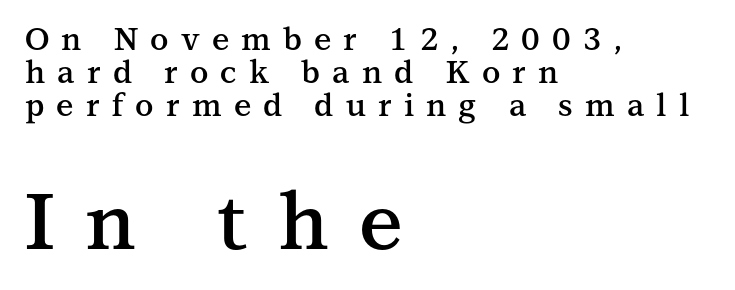
Each word looks stretched out because of the extra space between its letters. A typesetter would call this leading minimal, almost set solid. Every row of glyphs begins at an identical x-position on the left. The composition opens small and finishes big.
